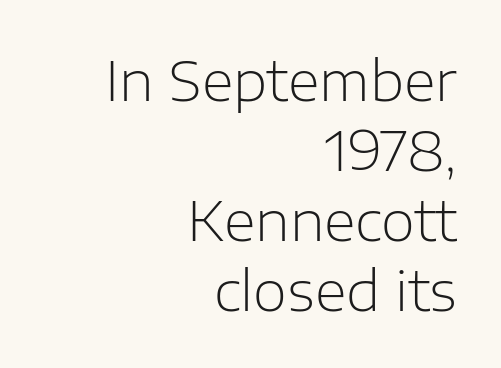
Q: Is the text bold? A: No.
Q: Is the text italic (slanted)? A: No, it is upright.
Q: Is the typeface a serif or a sans-serif typeface? A: Sans-serif.
Q: Is the text underlined? A: No.
Q: How is the paragraph aligned? A: Right-aligned.
Q: Is the spacing between letters normal or unusually wide? A: Normal.
Q: Is the spacing between lines tight, normal or loose? A: Normal.
Q: Width (condensed, normal, or wide)? A: Normal.
Q: Stroke contrast? A: Low.
Q: x-height? A: Medium.
Q: Monospaced? A: No.
